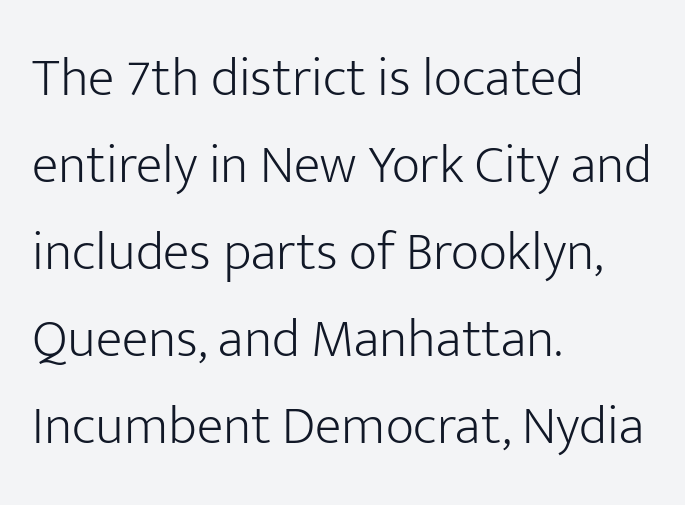
Q: Is the text bold? A: No.
Q: Is the text italic (slanted)? A: No, it is upright.
Q: Is the typeface a serif or a sans-serif typeface? A: Sans-serif.
Q: Is the text underlined? A: No.
Q: How is the paragraph aligned? A: Left-aligned.
Q: Is the spacing between letters normal or unusually wide? A: Normal.
Q: Is the spacing between lines tight, normal or loose? A: Normal.
Q: Width (condensed, normal, or wide)? A: Normal.
Q: Stroke contrast? A: Low.
Q: x-height? A: Medium.
Q: Monospaced? A: No.
